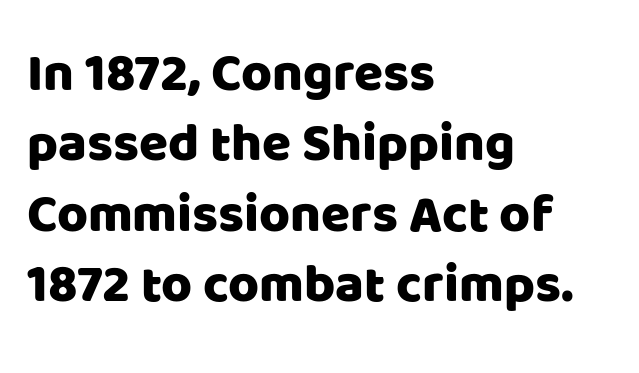
Style check: upright. The letters advance in unequal steps, a hallmark of proportional type. This sample is left-justified, so line endings fall wherever the words run out. In terms of letterspacing, this is plain default setting.
